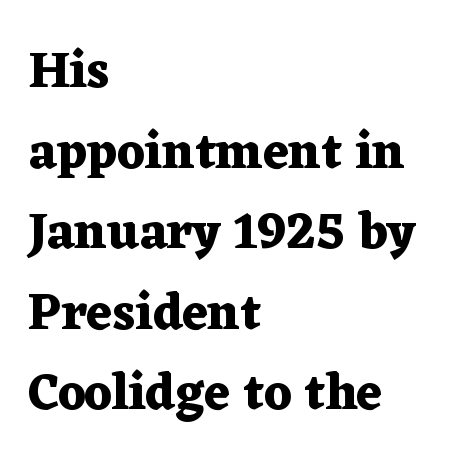
Q: Is the text bold? A: Yes.
Q: Is the text italic (slanted)? A: No, it is upright.
Q: Is the typeface a serif or a sans-serif typeface? A: Serif.
Q: Is the text underlined? A: No.
Q: How is the paragraph aligned? A: Left-aligned.
Q: Is the spacing between letters normal or unusually wide? A: Normal.
Q: Is the spacing between lines tight, normal or loose? A: Normal.
Q: Width (condensed, normal, or wide)? A: Wide.
Q: Stroke contrast? A: Medium.
Q: x-height? A: Medium.
Q: Monospaced? A: No.
